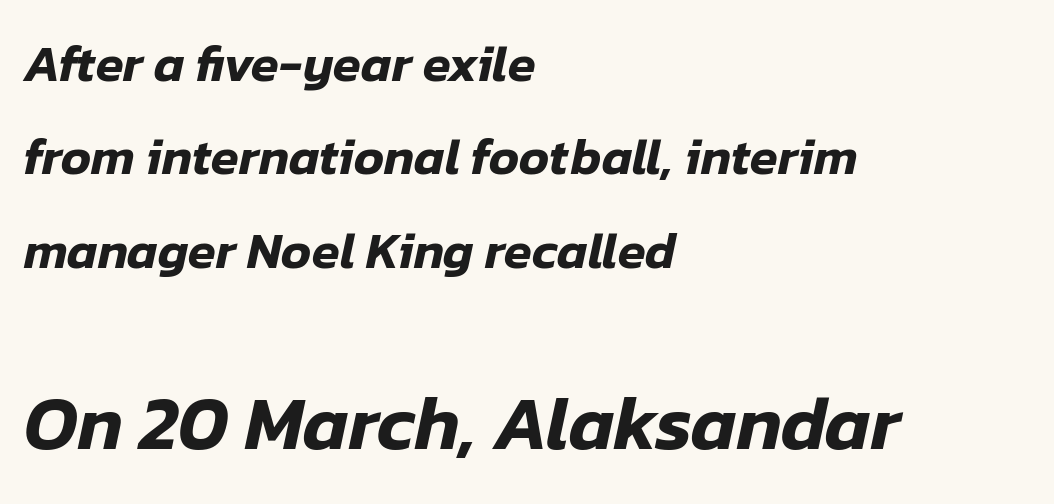
Observe the lean: these are italic letterforms. Character widths vary here, with narrow letters taking less room than wide ones. The zone under the glyphs is completely vacant. Left-aligned paragraph, ragged on the right. Honestly, the letter spacing is just normal — you wouldn't notice it.
